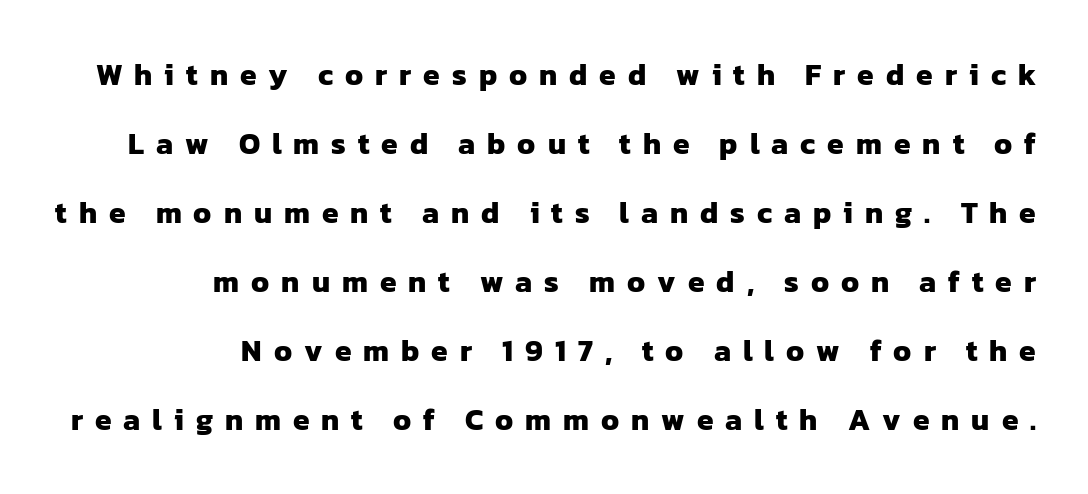
Q: Is the text bold? A: Yes.
Q: Is the typeface a serif or a sans-serif typeface? A: Sans-serif.
Q: Is the text underlined? A: No.
Q: How is the paragraph aligned? A: Right-aligned.
Q: Is the spacing between letters normal or unusually wide? A: Unusually wide.
Q: Is the spacing between lines tight, normal or loose? A: Loose.
Q: Width (condensed, normal, or wide)? A: Normal.
Q: Stroke contrast? A: Low.
Q: x-height? A: Medium.
Q: Monospaced? A: No.
